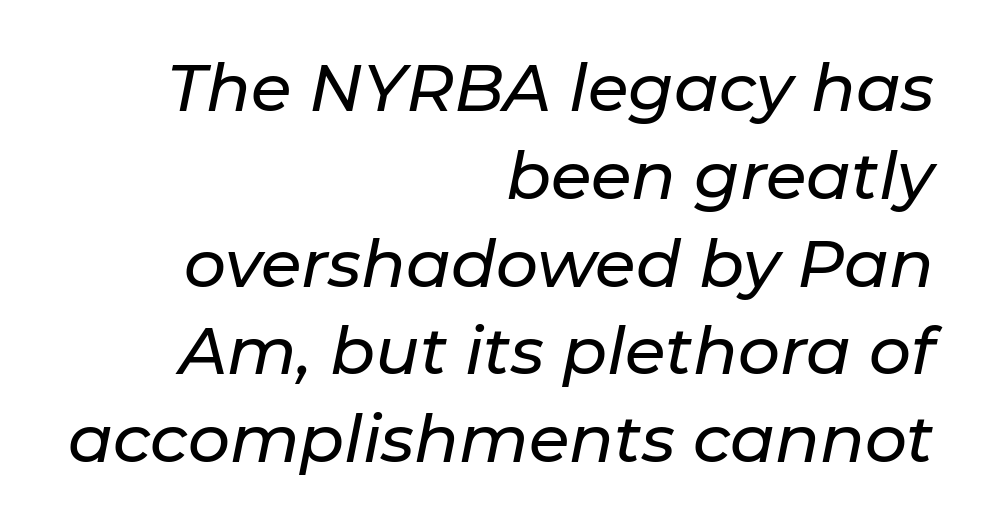
Does the copy run flush right? Yes — the right margin is perfectly even. Evenly set lines give the paragraph a standard silhouette. The zone under the glyphs is completely vacant. A typesetter would call this zero additional tracking. These lines were composed using italics.
